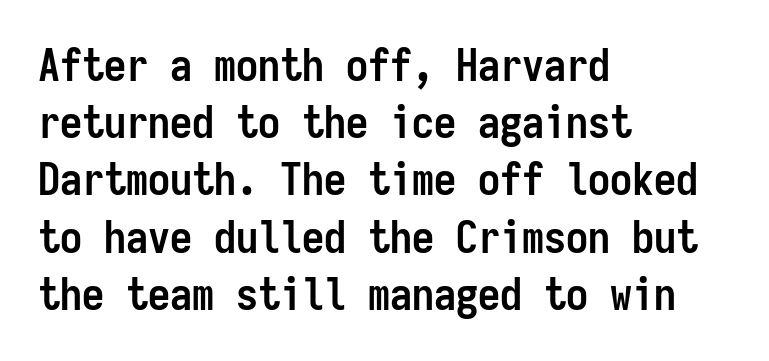
Q: Is the text bold? A: Yes.
Q: Is the text italic (slanted)? A: No, it is upright.
Q: Is the typeface a serif or a sans-serif typeface? A: Sans-serif.
Q: Is the text underlined? A: No.
Q: How is the paragraph aligned? A: Left-aligned.
Q: Is the spacing between letters normal or unusually wide? A: Normal.
Q: Is the spacing between lines tight, normal or loose? A: Normal.
Q: Width (condensed, normal, or wide)? A: Condensed.
Q: Stroke contrast? A: Low.
Q: x-height? A: Medium.
Q: Monospaced? A: Yes.
